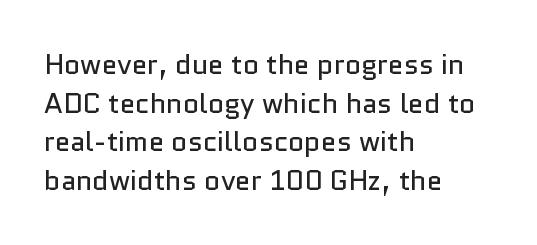
Q: Is the text bold? A: No.
Q: Is the text italic (slanted)? A: No, it is upright.
Q: Is the typeface a serif or a sans-serif typeface? A: Sans-serif.
Q: Is the text underlined? A: No.
Q: How is the paragraph aligned? A: Left-aligned.
Q: Is the spacing between letters normal or unusually wide? A: Normal.
Q: Is the spacing between lines tight, normal or loose? A: Normal.
Q: Width (condensed, normal, or wide)? A: Normal.
Q: Stroke contrast? A: Low.
Q: x-height? A: Medium.
Q: Monospaced? A: No.
